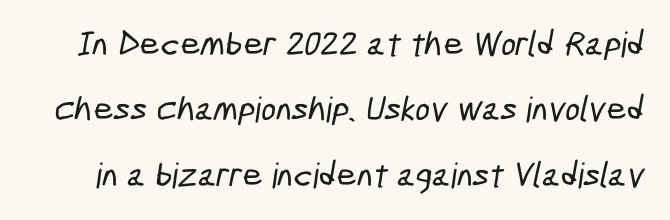
Note the varied advance widths — an 'i' is clearly narrower than an 'm'. Look at the tracking — it's just the regular setting, nothing added. Descender tails drop into unmarked territory. Stroke terminals: plain, sans-serif.
